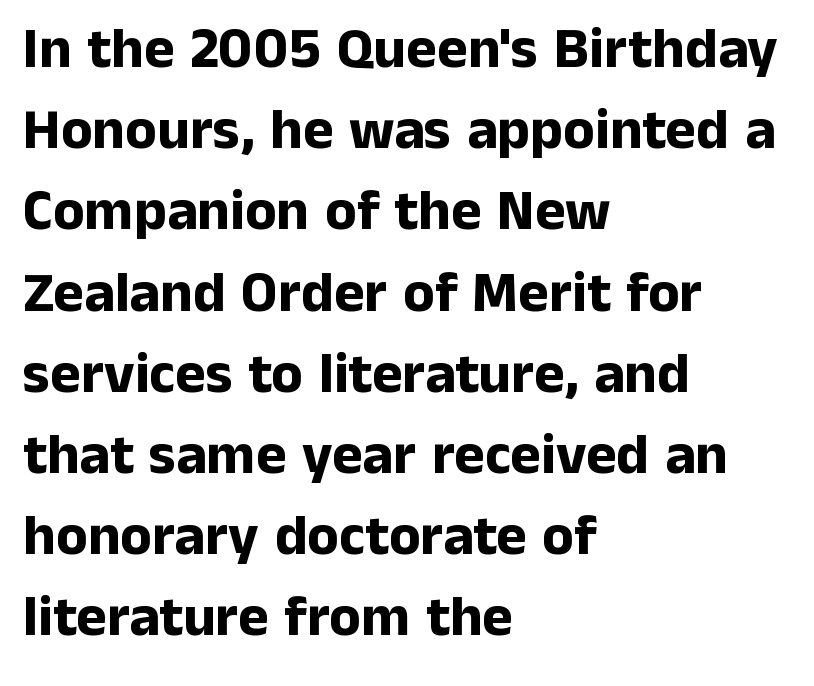
Q: Is the text bold? A: Yes.
Q: Is the text italic (slanted)? A: No, it is upright.
Q: Is the typeface a serif or a sans-serif typeface? A: Sans-serif.
Q: Is the text underlined? A: No.
Q: How is the paragraph aligned? A: Left-aligned.
Q: Is the spacing between letters normal or unusually wide? A: Normal.
Q: Is the spacing between lines tight, normal or loose? A: Normal.
Q: Width (condensed, normal, or wide)? A: Normal.
Q: Stroke contrast? A: Low.
Q: x-height? A: Medium.
Q: Monospaced? A: No.
